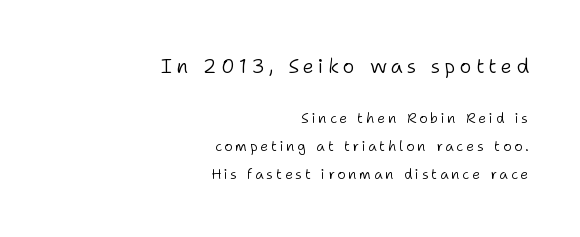
Q: Is the text bold? A: No.
Q: Is the text italic (slanted)? A: No, it is upright.
Q: Is the text underlined? A: No.
Q: How is the paragraph aligned? A: Right-aligned.
Q: Is the spacing between letters normal or unusually wide? A: Unusually wide.
Q: Is the spacing between lines tight, normal or loose? A: Loose.
Q: Which block of text is set in a larger size, the first (top) or the second (bottom)? A: The first (top) one.
